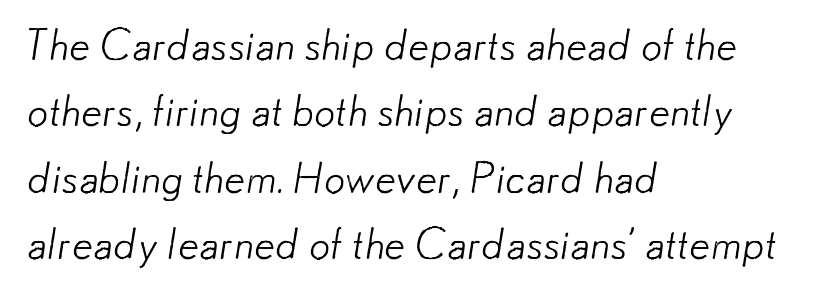
Q: Is the text bold? A: No.
Q: Is the typeface a serif or a sans-serif typeface? A: Sans-serif.
Q: Is the text underlined? A: No.
Q: How is the paragraph aligned? A: Left-aligned.
Q: Is the spacing between letters normal or unusually wide? A: Normal.
Q: Is the spacing between lines tight, normal or loose? A: Normal.
Q: Width (condensed, normal, or wide)? A: Normal.
Q: Stroke contrast? A: Low.
Q: x-height? A: Small.
Q: Monospaced? A: No.
